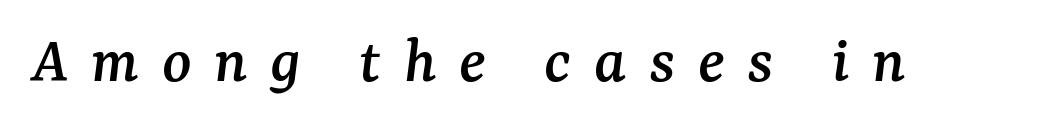
{"serif": "yes", "italic": "yes", "lean": "right", "slant_degrees": 7, "width": "normal", "stroke_contrast": "medium", "x_height": "medium", "monospaced": "no", "underline": "no", "letter_spacing": "wide", "letter_spacing_em": 0.33, "glyph_px": 68}
